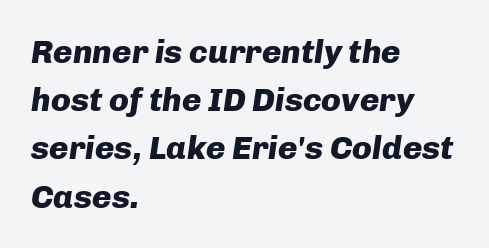
Q: Is the text bold? A: Yes.
Q: Is the text italic (slanted)? A: Yes, it leans right by about 8 degrees.
Q: Is the text underlined? A: No.
Q: How is the paragraph aligned? A: Left-aligned.
Q: Is the spacing between letters normal or unusually wide? A: Normal.
Q: Is the spacing between lines tight, normal or loose? A: Normal.
Q: Width (condensed, normal, or wide)? A: Normal.
Q: Stroke contrast? A: Low.
Q: x-height? A: Medium.
Q: Monospaced? A: No.
